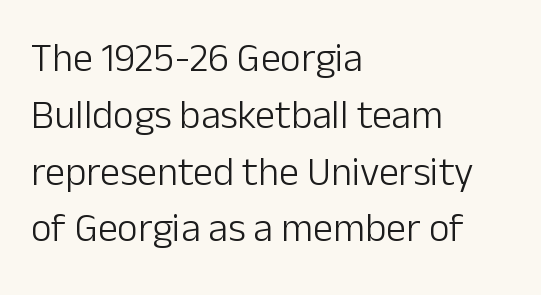
Check where the strokes stop: nothing finishes them off — pure sans. The type is set solid horizontally, with unmodified tracking. The lettering stays uniformly vertical, giving the passage a roman look. The zone under the glyphs is completely vacant. Proportional: the letters do not fall into vertical columns.
